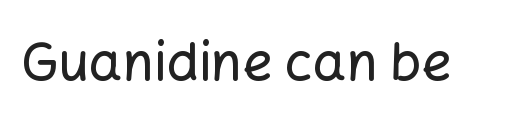
The image shows 53 px sans-serif type, upright; set normal letter spacing, not underlined; low stroke contrast and a medium x-height.
